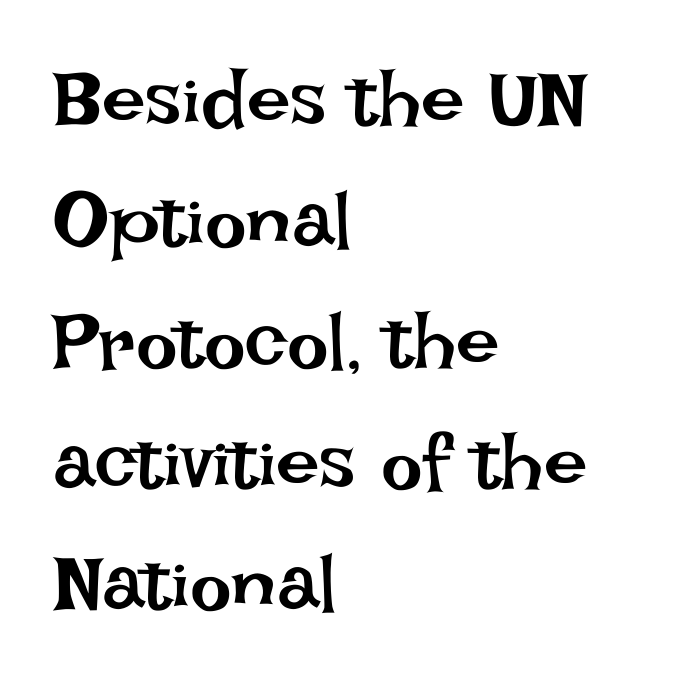
{"italic": "no", "bold": "no", "weight": "regular", "width": "normal", "stroke_contrast": "low", "x_height": "large", "monospaced": "no", "underline": "no", "align": "left", "line_spacing": "normal", "line_spacing_ratio": 1.55, "letter_spacing": "normal", "letter_spacing_em": 0.0, "glyph_px": 78}
